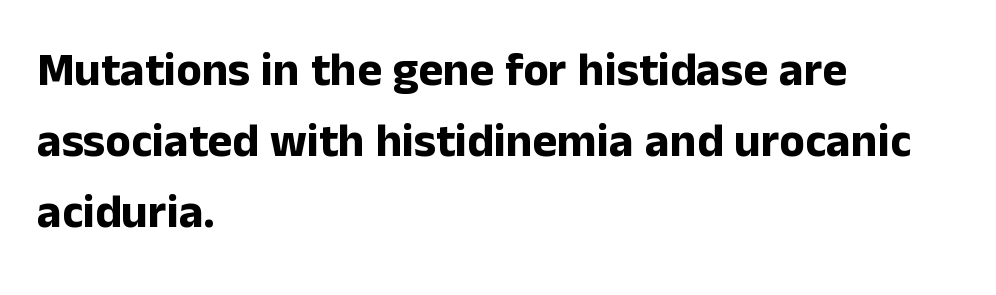
Every stem runs plumb, perpendicular to the baseline. Standard letterfit; no display-style spreading of the glyphs. The characters display no serif detailing; their extremities are plain. Whoever set this chose a conventional vertical rhythm. Think of a printed novel: that variable character pitch is what you see here.
